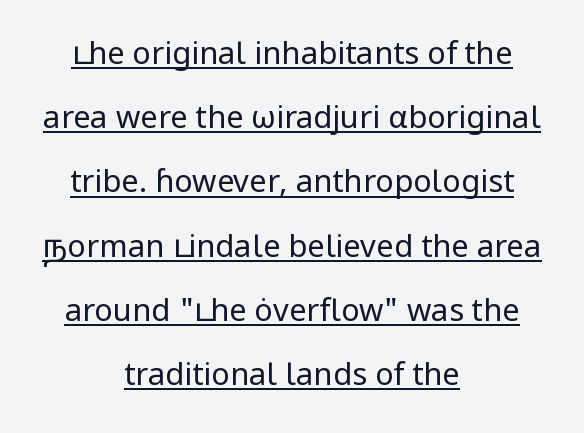
The image shows 31 px regular-weight sans-serif type, upright; set centered, loose line spacing (2.07x), normal letter spacing, underlined; low stroke contrast and a medium x-height.
